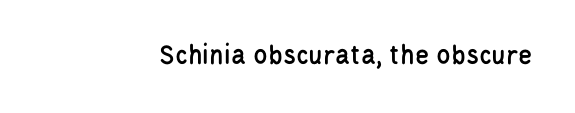
The specimen omits any rule beneath the text block's lines. Here the designer chose a conventional face with non-uniform glyph widths. How are the letters spaced? Ordinarily, with no added tracking. The typography opts for an upright posture over an oblique one. Classification — sans serif.
